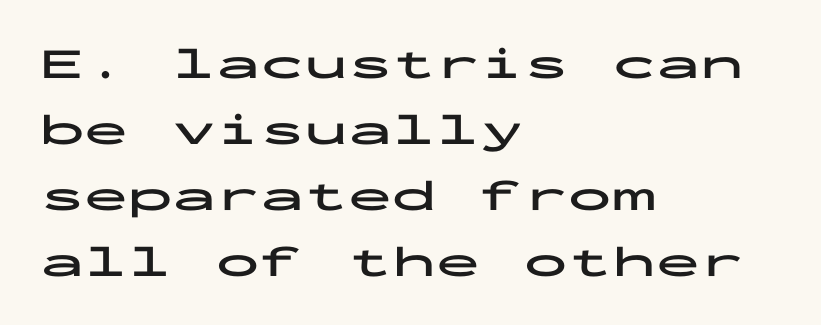
Q: Is the text bold? A: Yes.
Q: Is the text italic (slanted)? A: No, it is upright.
Q: Is the typeface a serif or a sans-serif typeface? A: Sans-serif.
Q: Is the text underlined? A: No.
Q: How is the paragraph aligned? A: Left-aligned.
Q: Is the spacing between letters normal or unusually wide? A: Normal.
Q: Is the spacing between lines tight, normal or loose? A: Normal.
Q: Width (condensed, normal, or wide)? A: Wide.
Q: Stroke contrast? A: Low.
Q: x-height? A: Medium.
Q: Monospaced? A: Yes.
